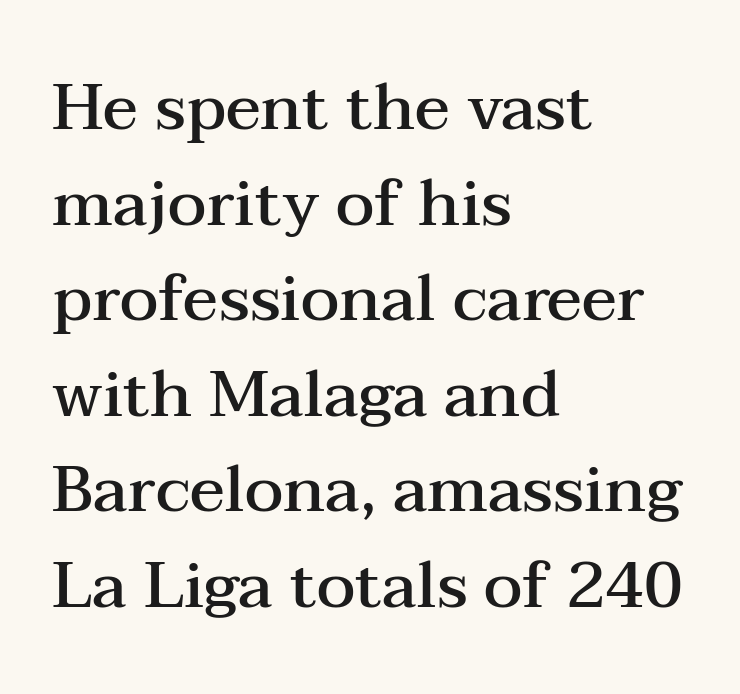
This sample is left-justified, so line endings fall wherever the words run out. It's the straight-up-and-down kind of type. Nobody touched the tracking dial on this one. These lines are composed in type with serifs. Is there much room between lines? A standard amount, neither cramped nor airy. Each glyph is drawn with semibold strokes, heavier than normal yet not fully bold.
